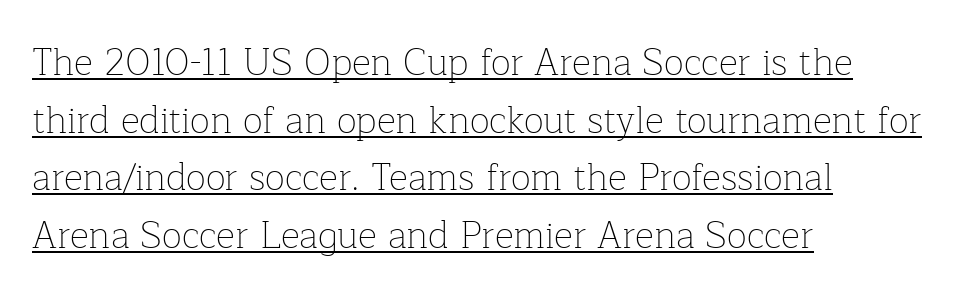
{"serif": "yes", "italic": "no", "bold": "no", "weight": "thin", "width": "normal", "stroke_contrast": "low", "x_height": "medium", "monospaced": "no", "underline": "yes", "align": "left", "line_spacing": "normal", "line_spacing_ratio": 1.56, "letter_spacing": "normal", "letter_spacing_em": 0.0, "glyph_px": 37}
